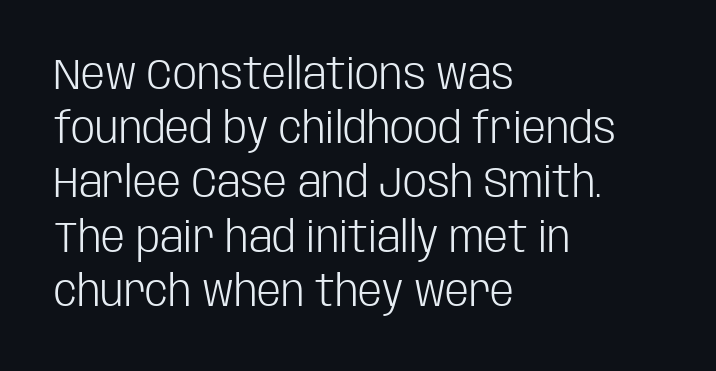
The passage shown stacks its lines at a standard gap. Varying glyph widths throughout — classic text-font behaviour. Leftover space on each line is placed entirely after the last word. Nobody touched the tracking dial on this one. This sample uses an upright cut, with every glyph sitting square on the baseline.
